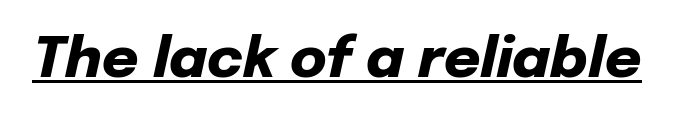
The image shows 56 px heavy type, italic (leaning right); set normal letter spacing, underlined; low stroke contrast and a medium x-height.
